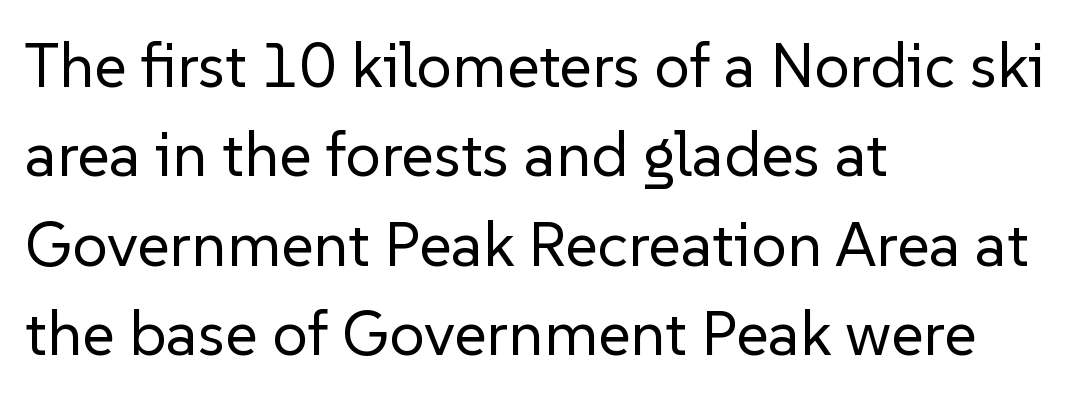
{"serif": "no", "italic": "no", "bold": "no", "weight": "regular", "width": "normal", "stroke_contrast": "low", "x_height": "medium", "monospaced": "no", "underline": "no", "align": "left", "line_spacing": "normal", "line_spacing_ratio": 1.42, "letter_spacing": "normal", "letter_spacing_em": 0.0, "glyph_px": 63}
